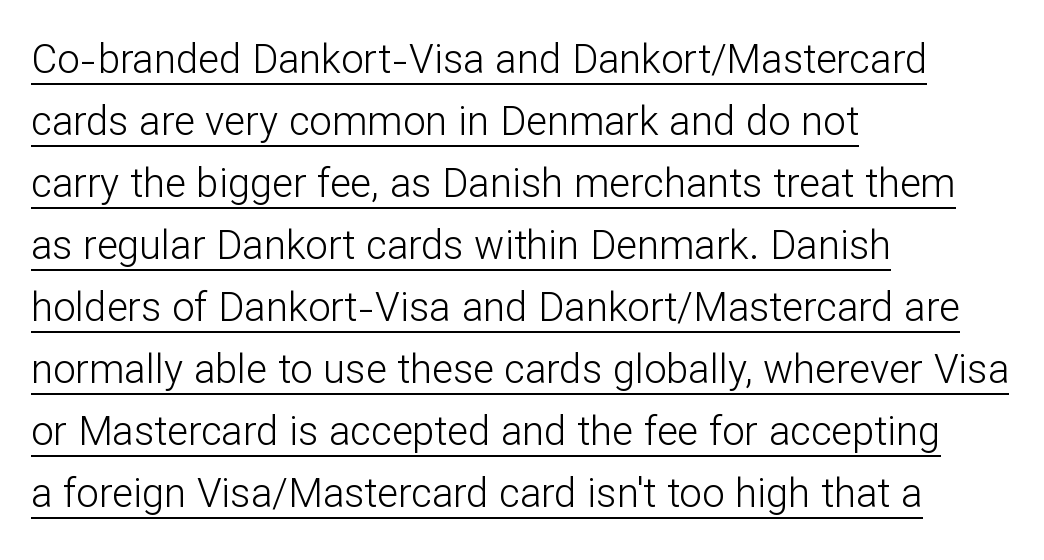
The image shows 40 px light sans-serif type, upright; set left-aligned, normal line spacing (1.55x), normal letter spacing, underlined; low stroke contrast and a medium x-height.
